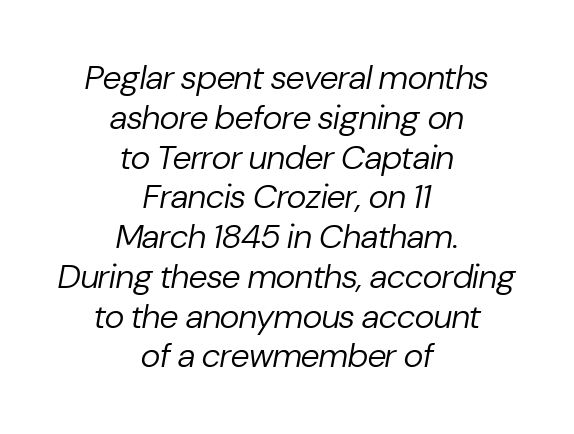
{"italic": "yes", "lean": "right", "slant_degrees": 10, "bold": "no", "weight": "regular", "width": "normal", "stroke_contrast": "low", "x_height": "medium", "monospaced": "no", "underline": "no", "align": "center", "line_spacing_ratio": 1.17, "letter_spacing": "normal", "letter_spacing_em": 0.0, "glyph_px": 34}
